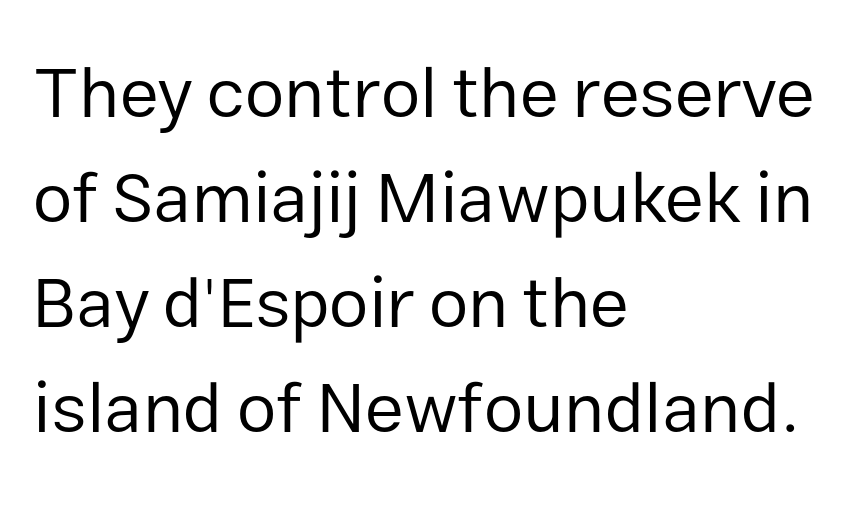
Q: Is the text bold? A: No.
Q: Is the text italic (slanted)? A: No, it is upright.
Q: Is the typeface a serif or a sans-serif typeface? A: Sans-serif.
Q: Is the text underlined? A: No.
Q: How is the paragraph aligned? A: Left-aligned.
Q: Is the spacing between letters normal or unusually wide? A: Normal.
Q: Is the spacing between lines tight, normal or loose? A: Normal.
Q: Width (condensed, normal, or wide)? A: Normal.
Q: Stroke contrast? A: Low.
Q: x-height? A: Medium.
Q: Monospaced? A: No.
